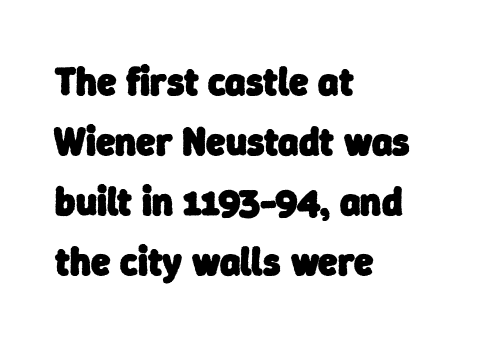
{"serif": "no", "bold": "yes", "weight": "heavy", "width": "normal", "stroke_contrast": "low", "x_height": "medium", "monospaced": "no", "underline": "no", "align": "left", "line_spacing": "normal", "line_spacing_ratio": 1.54, "letter_spacing": "normal", "letter_spacing_em": 0.0, "glyph_px": 39}
